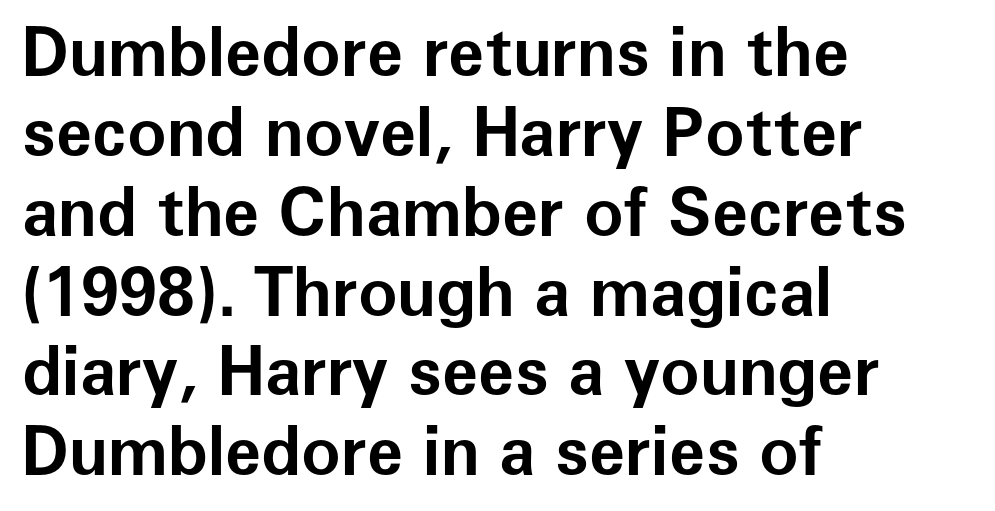
Q: Is the text bold? A: Yes.
Q: Is the text italic (slanted)? A: No, it is upright.
Q: Is the typeface a serif or a sans-serif typeface? A: Sans-serif.
Q: Is the text underlined? A: No.
Q: How is the paragraph aligned? A: Left-aligned.
Q: Is the spacing between letters normal or unusually wide? A: Normal.
Q: Width (condensed, normal, or wide)? A: Normal.
Q: Stroke contrast? A: Low.
Q: x-height? A: Medium.
Q: Monospaced? A: No.
